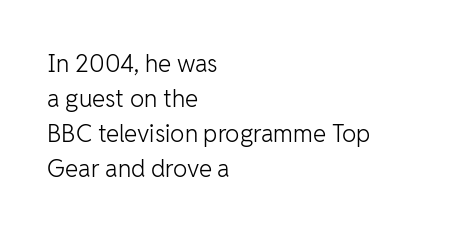
Q: Is the text bold? A: No.
Q: Is the text italic (slanted)? A: No, it is upright.
Q: Is the text underlined? A: No.
Q: How is the paragraph aligned? A: Left-aligned.
Q: Is the spacing between letters normal or unusually wide? A: Normal.
Q: Is the spacing between lines tight, normal or loose? A: Normal.
